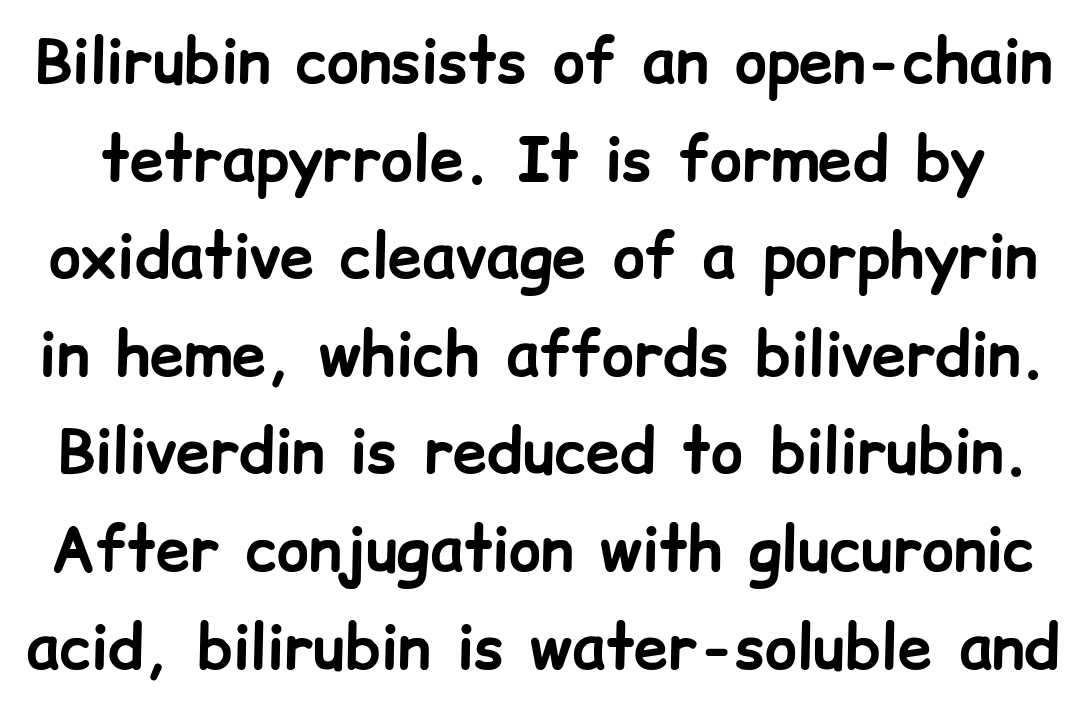
{"serif": "no", "italic": "no", "bold": "yes", "weight": "bold", "width": "normal", "stroke_contrast": "low", "x_height": "medium", "monospaced": "no", "underline": "no", "line_spacing": "normal", "line_spacing_ratio": 1.6, "letter_spacing": "normal", "letter_spacing_em": 0.0, "glyph_px": 61}
